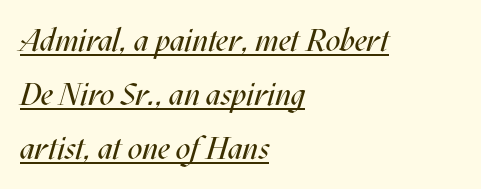
The image shows 32 px regular-weight, condensed type, italic (leaning right); set left-aligned, normal line spacing (1.69x), normal letter spacing, underlined; medium stroke contrast and a large x-height.
